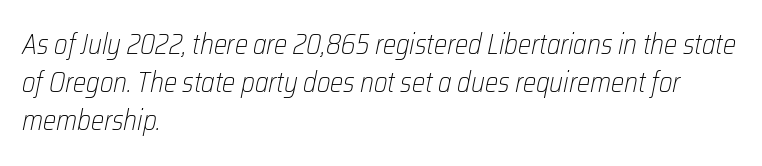
Nothing heavy about these letters — not bold at all. The space directly below the letters is spotless. Line spacing here is normal. Note the varied advance widths — an 'i' is clearly narrower than an 'm'.
